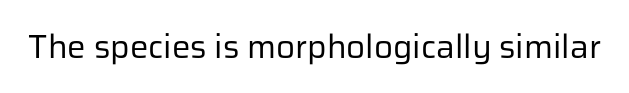
{"serif": "no", "italic": "no", "bold": "no", "weight": "regular", "width": "normal", "stroke_contrast": "low", "x_height": "medium", "monospaced": "no", "underline": "no", "letter_spacing": "normal", "letter_spacing_em": 0.0, "glyph_px": 33}
